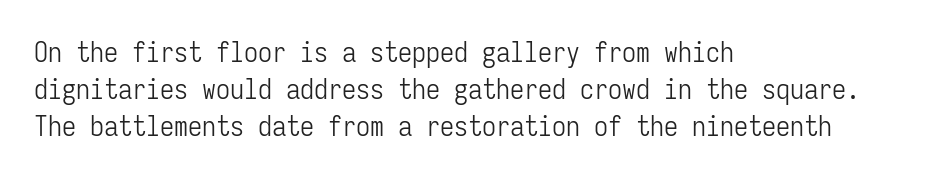
Q: Is the text bold? A: No.
Q: Is the text italic (slanted)? A: No, it is upright.
Q: Is the typeface a serif or a sans-serif typeface? A: Sans-serif.
Q: Is the text underlined? A: No.
Q: How is the paragraph aligned? A: Left-aligned.
Q: Is the spacing between letters normal or unusually wide? A: Normal.
Q: Is the spacing between lines tight, normal or loose? A: Normal.
Q: Width (condensed, normal, or wide)? A: Condensed.
Q: Stroke contrast? A: Low.
Q: x-height? A: Medium.
Q: Monospaced? A: Yes.
